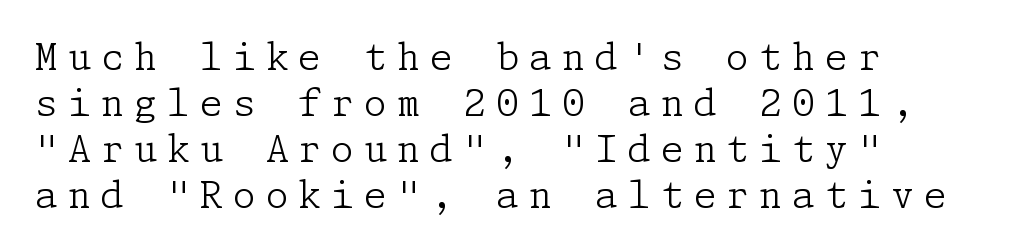
The image shows 37 px light serif type, upright; set left-aligned, line spacing 1.24x, unusually wide letter spacing (+0.27 em), not underlined; low stroke contrast and a medium x-height.
